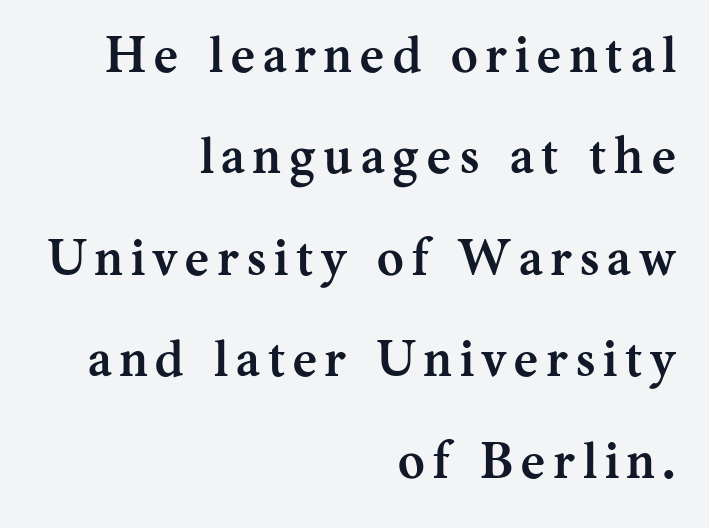
Q: Is the text bold? A: Yes.
Q: Is the text italic (slanted)? A: No, it is upright.
Q: Is the typeface a serif or a sans-serif typeface? A: Serif.
Q: Is the text underlined? A: No.
Q: How is the paragraph aligned? A: Right-aligned.
Q: Is the spacing between lines tight, normal or loose? A: Loose.
Q: Width (condensed, normal, or wide)? A: Normal.
Q: Stroke contrast? A: Medium.
Q: x-height? A: Medium.
Q: Monospaced? A: No.
